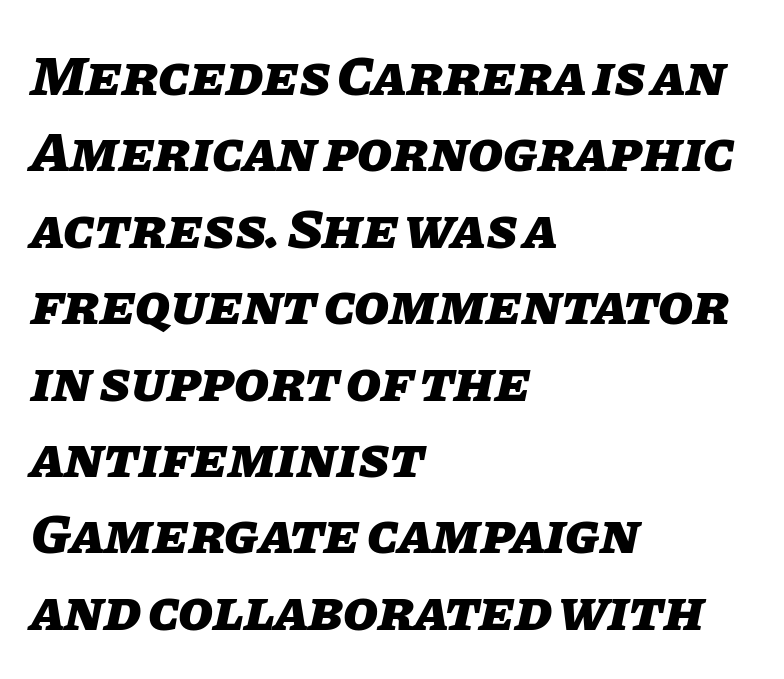
The image shows 57 px heavy type, italic (leaning right); set left-aligned, normal line spacing (1.34x), normal letter spacing, not underlined; low stroke contrast and a large x-height.
